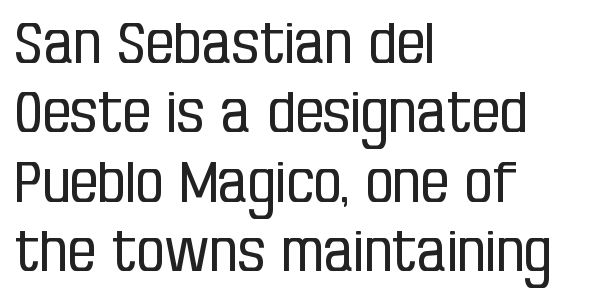
Q: Is the text bold? A: No.
Q: Is the text italic (slanted)? A: No, it is upright.
Q: Is the typeface a serif or a sans-serif typeface? A: Sans-serif.
Q: Is the text underlined? A: No.
Q: How is the paragraph aligned? A: Left-aligned.
Q: Is the spacing between letters normal or unusually wide? A: Normal.
Q: Width (condensed, normal, or wide)? A: Condensed.
Q: Stroke contrast? A: Low.
Q: x-height? A: Large.
Q: Monospaced? A: No.
